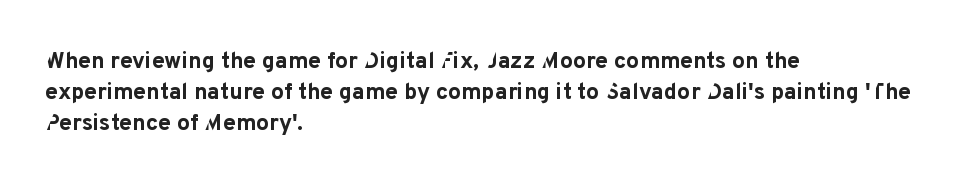
It's the straight-up-and-down kind of type. Descender tails drop into unmarked territory. Weight check: bold — yes, fully. Line beginnings align vertically; line endings do not.
